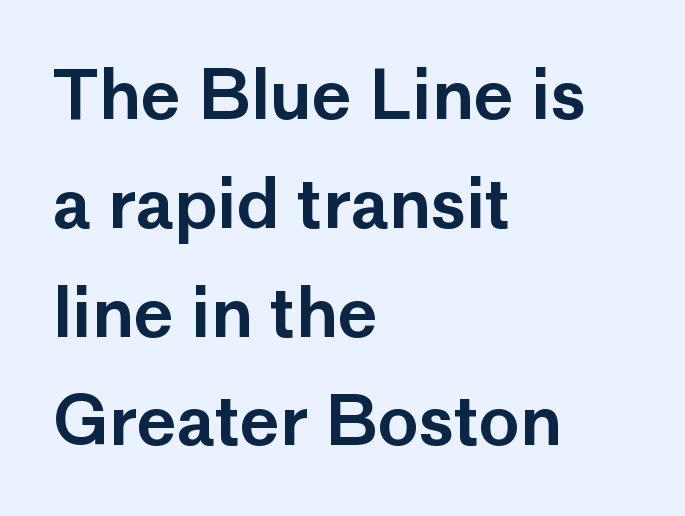
The image shows 68 px sans-serif type, upright; set left-aligned, normal line spacing (1.6x), normal letter spacing, not underlined; low stroke contrast and a medium x-height.
